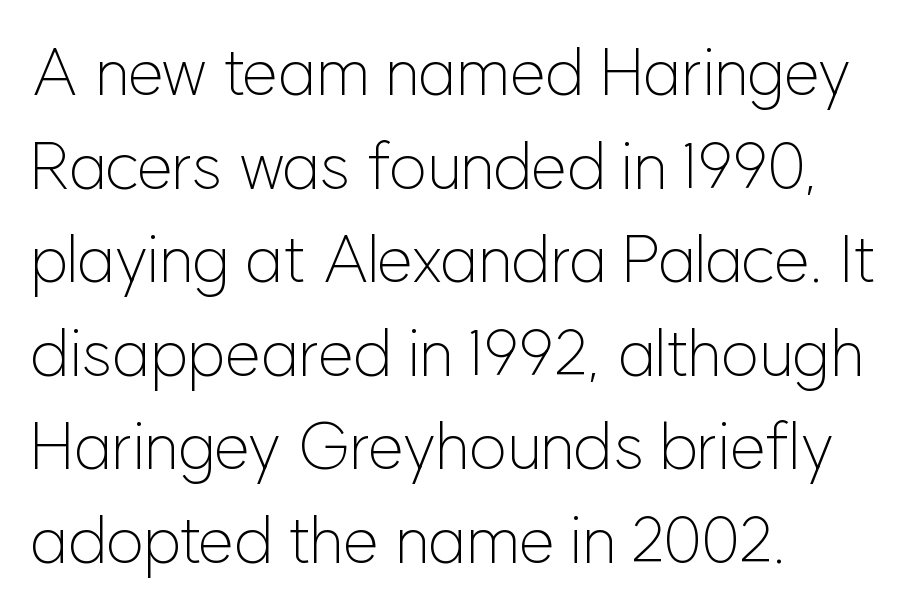
Weight: regular or lighter. The block of text has a typical density, with ordinary space between rows. Nobody touched the tracking dial on this one. A classic flush-left, rag-right setting is used for this passage. The passage shown is typed in a proportional face where columns would drift.
